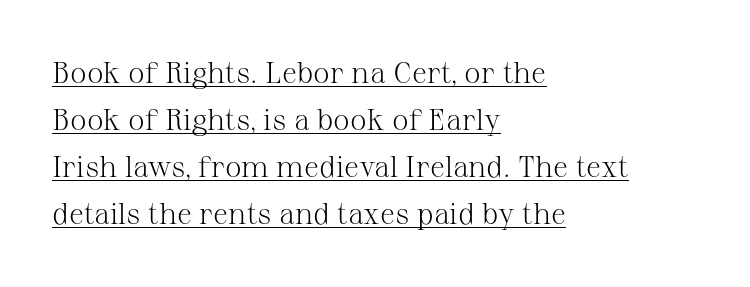
Bold? No — there's no thickening of the strokes. In terms of leading, this rendering sits right in the middle. Compared with undecorated copy, this sample adds a rule below the words. You can tell from the footed stems that serif type was used. Does extra space separate the letters? No, they use regular spacing.
